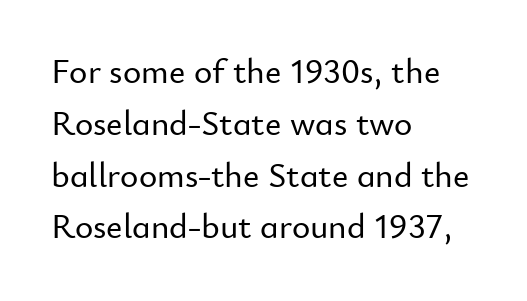
Observe the ordinary spacing: letters are neighbours, not strangers. Note: no serifs on the glyphs. The line-height multiplier appears to be the usual default. A roman cut, with each character standing at attention.
